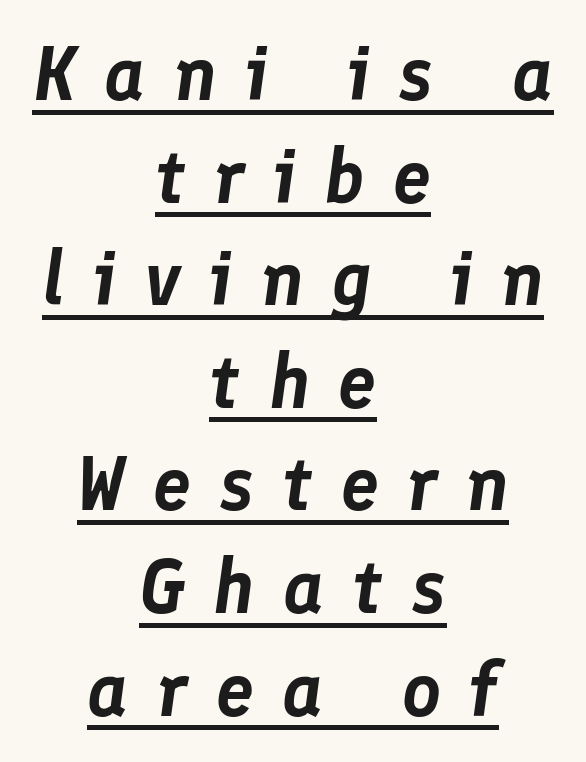
Q: Is the text italic (slanted)? A: Yes, it leans right by about 8 degrees.
Q: Is the text underlined? A: Yes.
Q: How is the paragraph aligned? A: Centered.
Q: Is the spacing between letters normal or unusually wide? A: Unusually wide.
Q: Is the spacing between lines tight, normal or loose? A: Normal.
Q: Width (condensed, normal, or wide)? A: Normal.
Q: Stroke contrast? A: Low.
Q: x-height? A: Medium.
Q: Monospaced? A: No.
